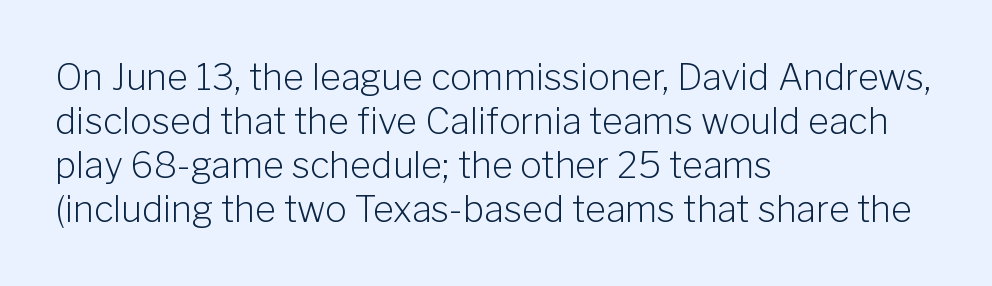
Q: Is the text bold? A: No.
Q: Is the text italic (slanted)? A: No, it is upright.
Q: Is the typeface a serif or a sans-serif typeface? A: Sans-serif.
Q: Is the text underlined? A: No.
Q: How is the paragraph aligned? A: Left-aligned.
Q: Is the spacing between letters normal or unusually wide? A: Normal.
Q: Width (condensed, normal, or wide)? A: Normal.
Q: Stroke contrast? A: Low.
Q: x-height? A: Medium.
Q: Monospaced? A: No.
